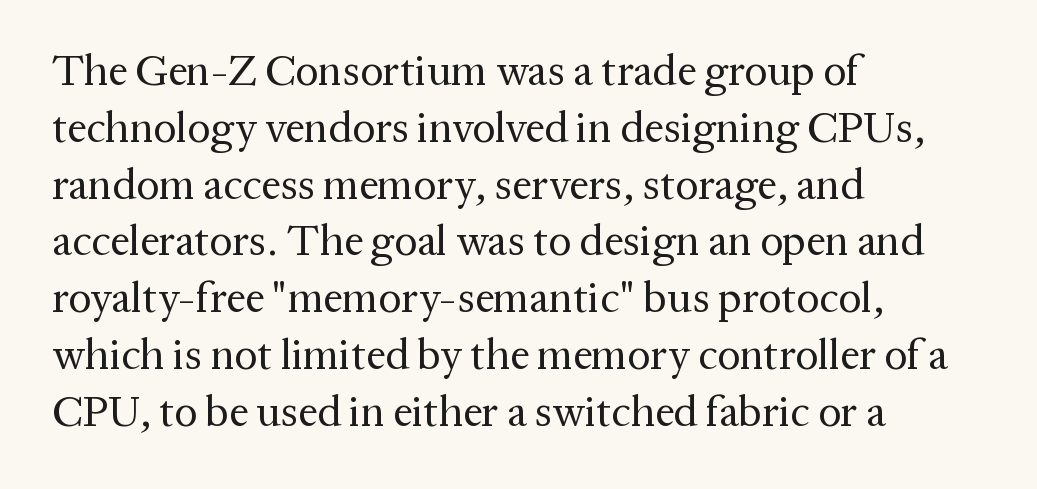
Q: Is the text bold? A: No.
Q: Is the text italic (slanted)? A: No, it is upright.
Q: Is the typeface a serif or a sans-serif typeface? A: Serif.
Q: Is the text underlined? A: No.
Q: How is the paragraph aligned? A: Left-aligned.
Q: Is the spacing between letters normal or unusually wide? A: Normal.
Q: Is the spacing between lines tight, normal or loose? A: Normal.
Q: Width (condensed, normal, or wide)? A: Normal.
Q: Stroke contrast? A: Medium.
Q: x-height? A: Medium.
Q: Monospaced? A: No.
